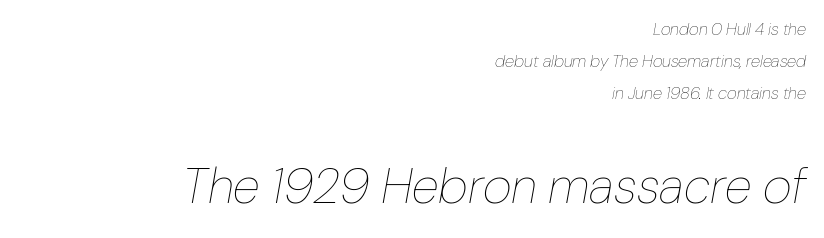
The image shows 50 px thin type, italic (leaning right); set right-aligned, line spacing 1.87x, normal letter spacing, not underlined; the second (bottom) block is 2.94x larger; low stroke contrast and a medium x-height.
